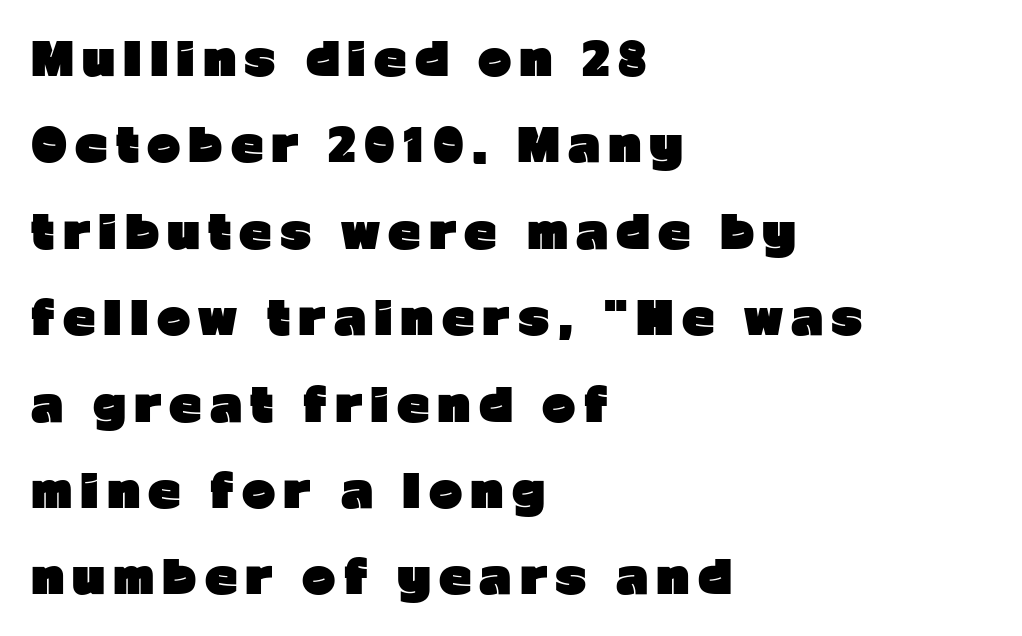
The image shows 45 px heavy sans-serif type, upright; set left-aligned, loose line spacing (1.92x), not underlined; low stroke contrast and a medium x-height.
